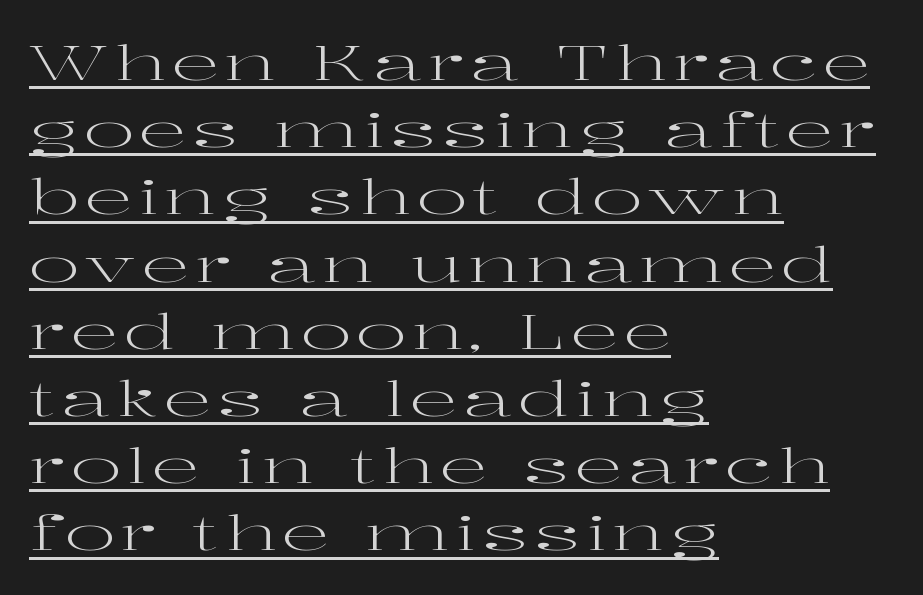
The image shows 48 px regular-weight, wide serif type, upright; set left-aligned, normal line spacing (1.4x), underlined; high stroke contrast and a medium x-height.
